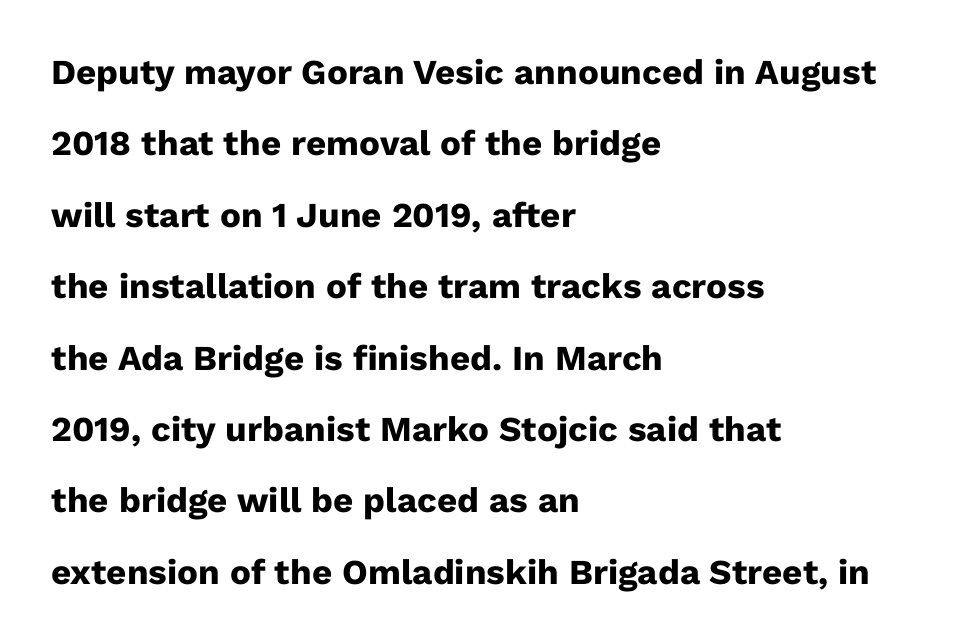
A typesetter would call this proportional, since set widths differ per character. Chunky letters — that's bold for sure. These lines stack with their left ends in a neat column. You can tell it's not italic because the verticals are truly vertical.
